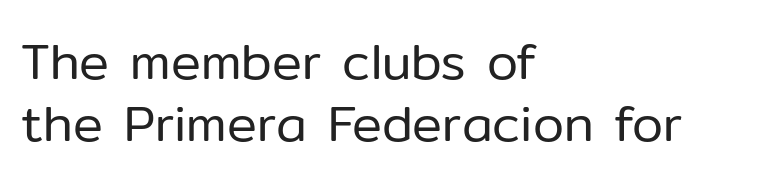
Descenders are the only things crossing below the line. Compared with typical paragraphs, the rows here are spaced about the same. Character widths vary here, with narrow letters taking less room than wide ones. This sample is left-justified, so line endings fall wherever the words run out.
